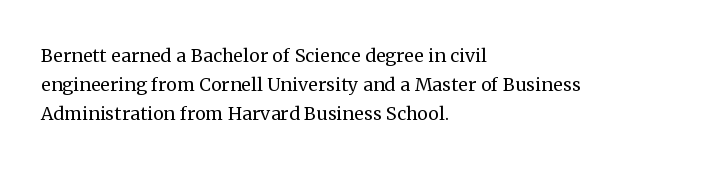
The image shows 24 px text type, upright; set left-aligned, line spacing 1.21x, normal letter spacing, not underlined.
